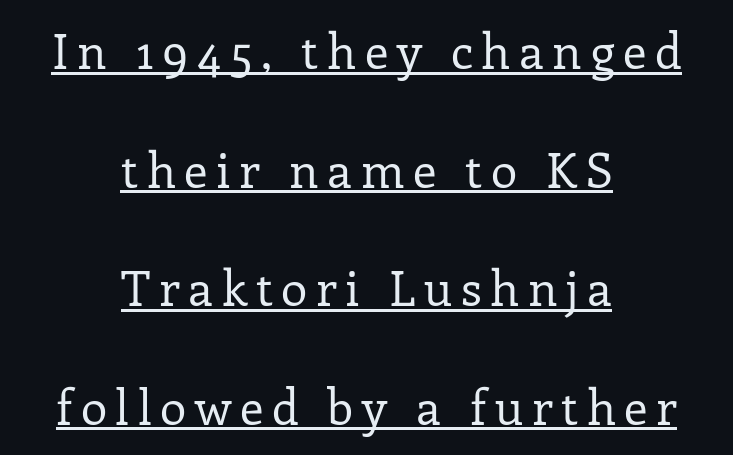
{"serif": "yes", "italic": "no", "bold": "no", "weight": "regular", "width": "normal", "stroke_contrast": "low", "x_height": "medium", "monospaced": "no", "underline": "yes", "align": "center", "line_spacing": "loose", "line_spacing_ratio": 2.47, "glyph_px": 48}
